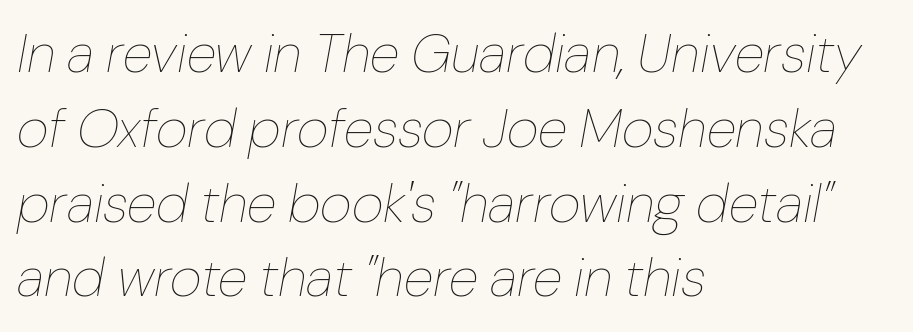
{"italic": "yes", "lean": "right", "slant_degrees": 10, "bold": "no", "weight": "thin", "width": "normal", "stroke_contrast": "low", "x_height": "medium", "monospaced": "no", "underline": "no", "align": "left", "line_spacing": "normal", "line_spacing_ratio": 1.36, "letter_spacing": "normal", "letter_spacing_em": 0.0, "glyph_px": 55}
